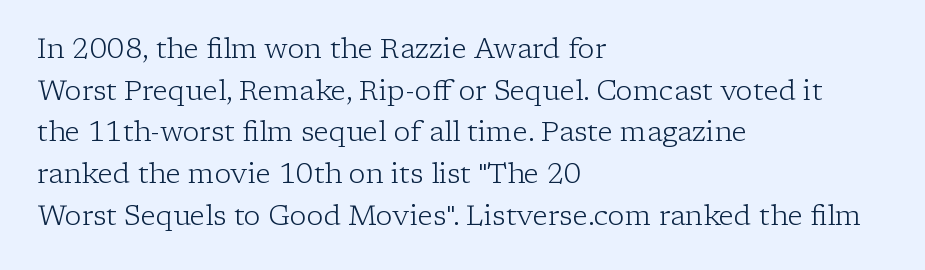
Descenders are the only things crossing below the line. The designer went with a serif here, giving each stem small feet. How would I describe the line gaps? Plain and ordinary. Proportional: the letters do not fall into vertical columns.
